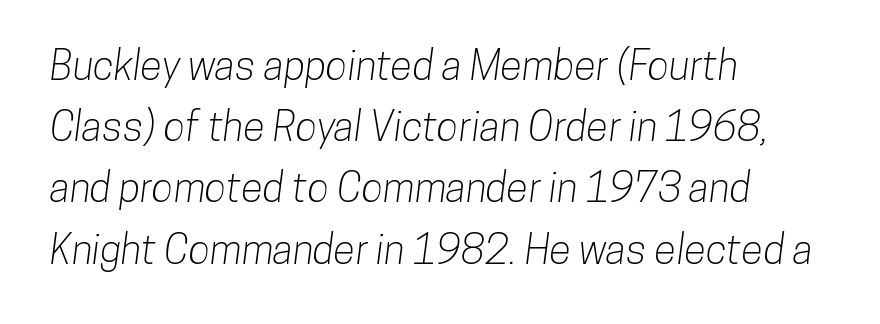
{"serif": "no", "width": "condensed", "stroke_contrast": "low", "x_height": "medium", "monospaced": "no", "underline": "no", "align": "left", "line_spacing": "normal", "line_spacing_ratio": 1.53, "letter_spacing": "normal", "letter_spacing_em": 0.0, "glyph_px": 40}
